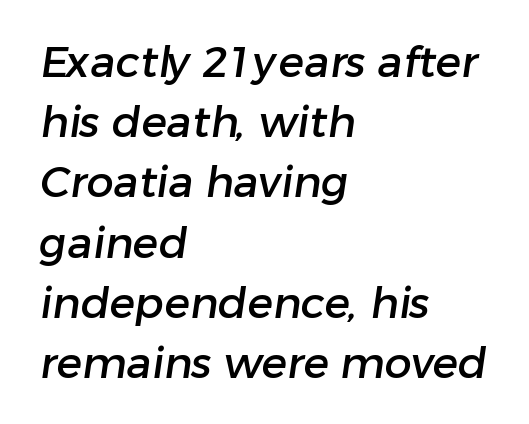
The image shows 43 px sans-serif type; set left-aligned, normal line spacing (1.4x), normal letter spacing, not underlined; low stroke contrast and a medium x-height.
